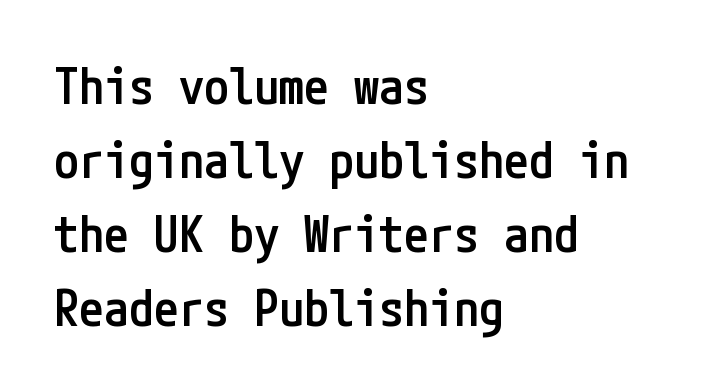
Q: Is the text bold? A: Semi-bold.
Q: Is the text italic (slanted)? A: No, it is upright.
Q: Is the typeface a serif or a sans-serif typeface? A: Sans-serif.
Q: Is the text underlined? A: No.
Q: How is the paragraph aligned? A: Left-aligned.
Q: Is the spacing between letters normal or unusually wide? A: Normal.
Q: Is the spacing between lines tight, normal or loose? A: Normal.
Q: Width (condensed, normal, or wide)? A: Condensed.
Q: Stroke contrast? A: Low.
Q: x-height? A: Medium.
